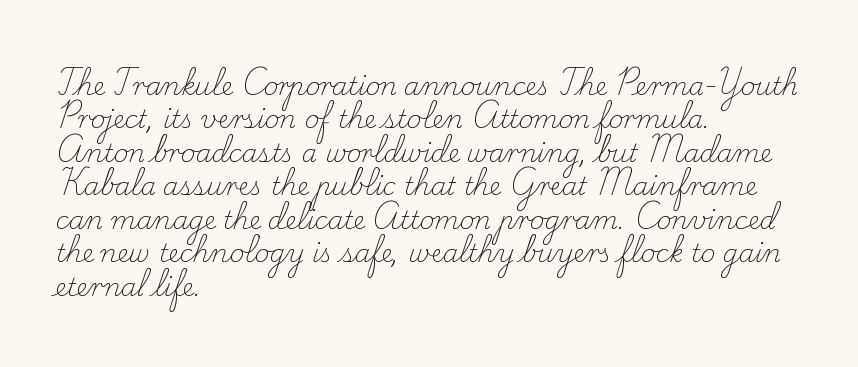
The image shows 25 px text type; set left-aligned, normal line spacing (1.34x), normal letter spacing, not underlined.
